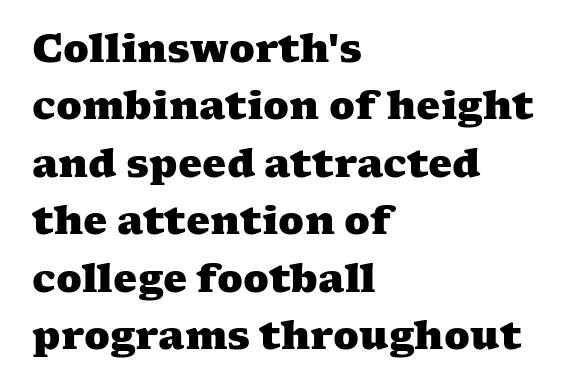
Q: Is the text bold? A: Yes.
Q: Is the typeface a serif or a sans-serif typeface? A: Serif.
Q: Is the text underlined? A: No.
Q: How is the paragraph aligned? A: Left-aligned.
Q: Is the spacing between letters normal or unusually wide? A: Normal.
Q: Is the spacing between lines tight, normal or loose? A: Normal.
Q: Width (condensed, normal, or wide)? A: Wide.
Q: Stroke contrast? A: Medium.
Q: x-height? A: Medium.
Q: Monospaced? A: No.
